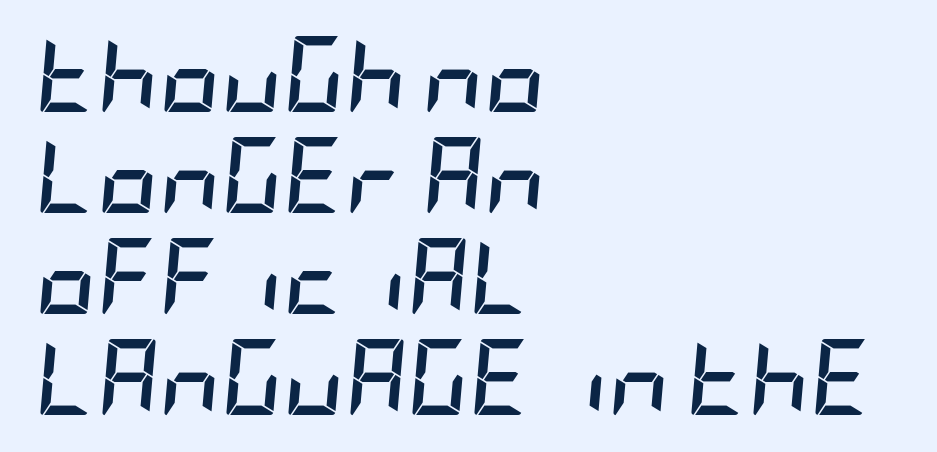
The passage shown has conventional tracking throughout. Horizontally, the lines are justified to the leading edge only. The letters are bold, with thick, heavy strokes. Observe the lean: these are italic letterforms. Compared with typical paragraphs, the rows here are spaced about the same.
